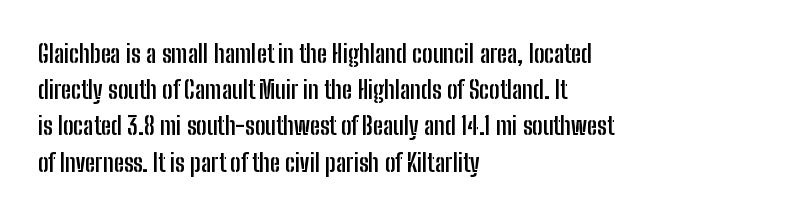
Q: Is the text bold? A: Yes.
Q: Is the text italic (slanted)? A: No, it is upright.
Q: Is the text underlined? A: No.
Q: How is the paragraph aligned? A: Left-aligned.
Q: Is the spacing between letters normal or unusually wide? A: Normal.
Q: Is the spacing between lines tight, normal or loose? A: Normal.
